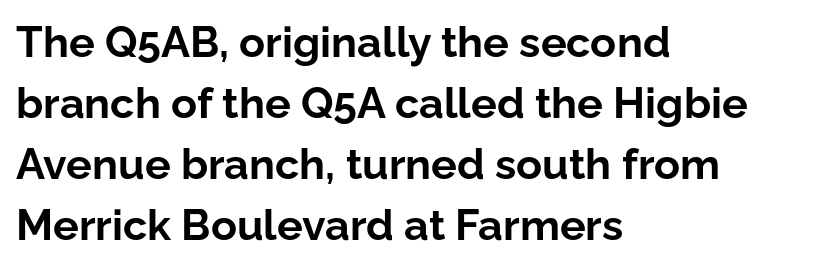
{"serif": "no", "italic": "no", "bold": "yes", "weight": "bold", "width": "normal", "stroke_contrast": "low", "x_height": "medium", "monospaced": "no", "underline": "no", "align": "left", "line_spacing": "normal", "line_spacing_ratio": 1.42, "letter_spacing": "normal", "letter_spacing_em": 0.0, "glyph_px": 43}
